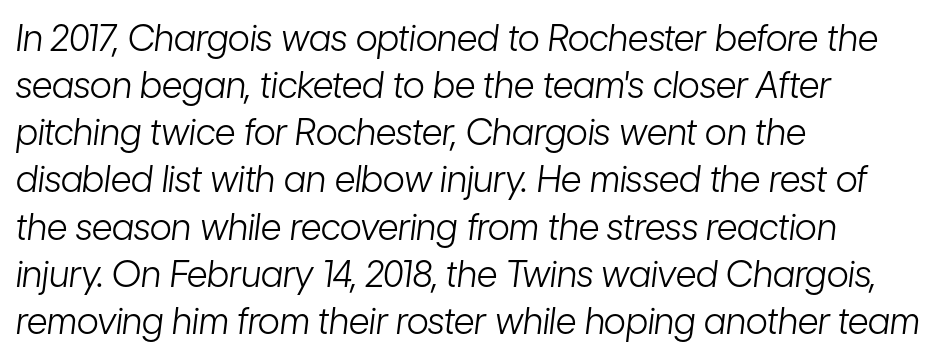
The image shows 36 px light, condensed type, italic (leaning right); set left-aligned, normal line spacing (1.31x), normal letter spacing, not underlined; low stroke contrast and a medium x-height.
